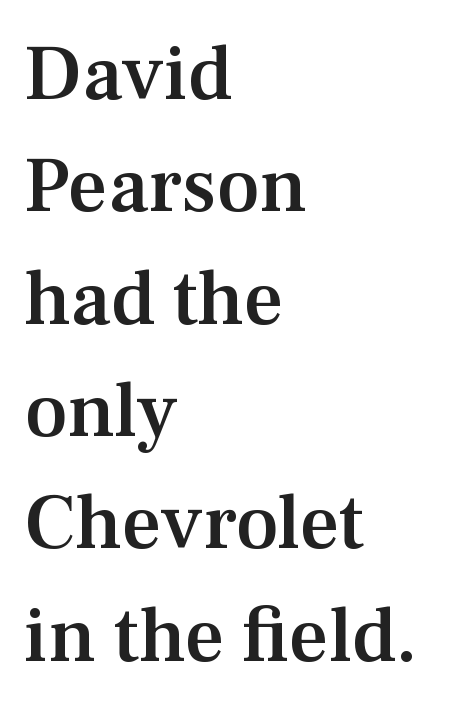
The image shows 78 px semibold serif type, upright; set left-aligned, normal line spacing (1.44x), normal letter spacing, not underlined; medium stroke contrast and a medium x-height.
